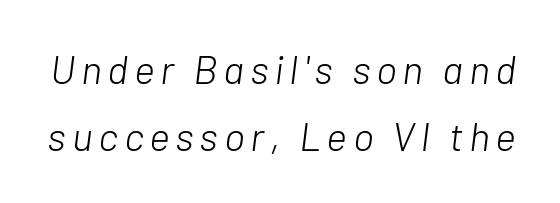
No letter is thick-stroked: the sample isn't bold. Rule under the text: the space is simply empty. Honestly, the row spacing looks completely unremarkable. There's an unmistakable incline to the writing here. Do the characters align in a grid? No, the font is proportional.
